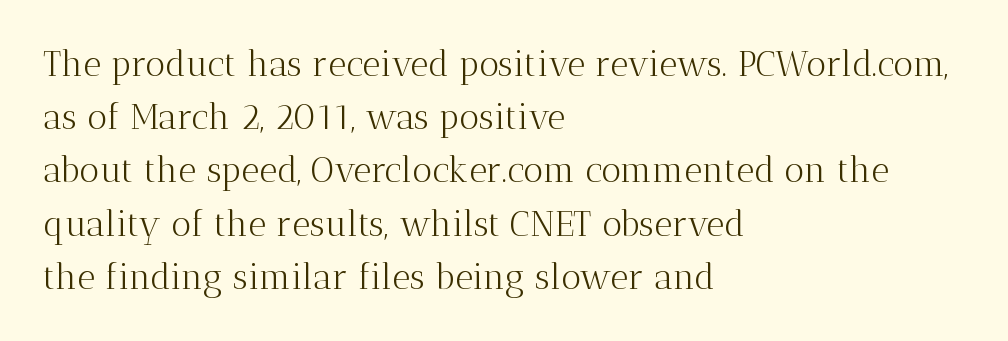
The image shows 35 px light serif type, upright; set left-aligned, normal line spacing (1.52x), normal letter spacing, not underlined; medium stroke contrast and a medium x-height.
